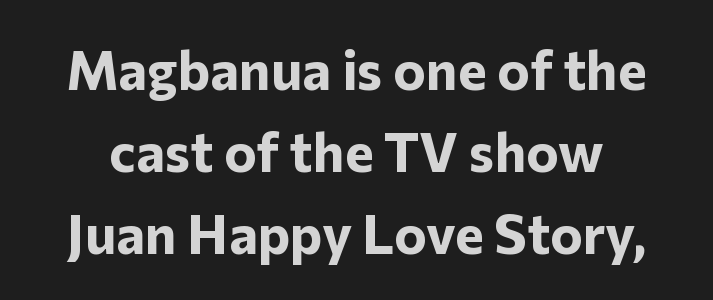
Q: Is the text bold? A: Yes.
Q: Is the text italic (slanted)? A: No, it is upright.
Q: Is the typeface a serif or a sans-serif typeface? A: Sans-serif.
Q: Is the text underlined? A: No.
Q: Is the spacing between letters normal or unusually wide? A: Normal.
Q: Is the spacing between lines tight, normal or loose? A: Normal.
Q: Width (condensed, normal, or wide)? A: Normal.
Q: Stroke contrast? A: Low.
Q: x-height? A: Medium.
Q: Monospaced? A: No.
